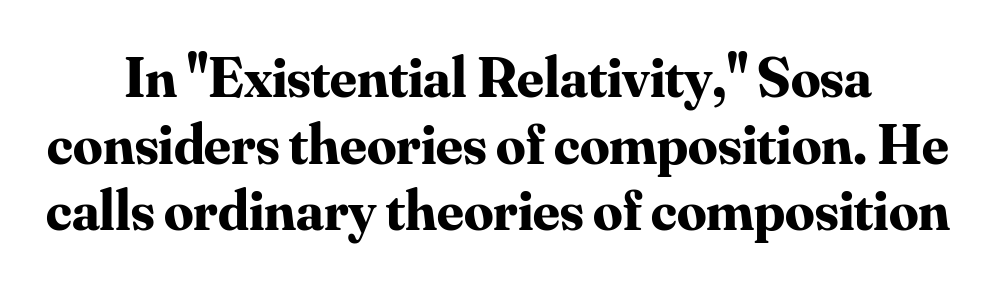
Q: Is the text bold? A: Yes.
Q: Is the text italic (slanted)? A: No, it is upright.
Q: Is the typeface a serif or a sans-serif typeface? A: Serif.
Q: Is the text underlined? A: No.
Q: Is the spacing between letters normal or unusually wide? A: Normal.
Q: Is the spacing between lines tight, normal or loose? A: Tight.
Q: Width (condensed, normal, or wide)? A: Normal.
Q: Stroke contrast? A: Medium.
Q: x-height? A: Small.
Q: Monospaced? A: No.
